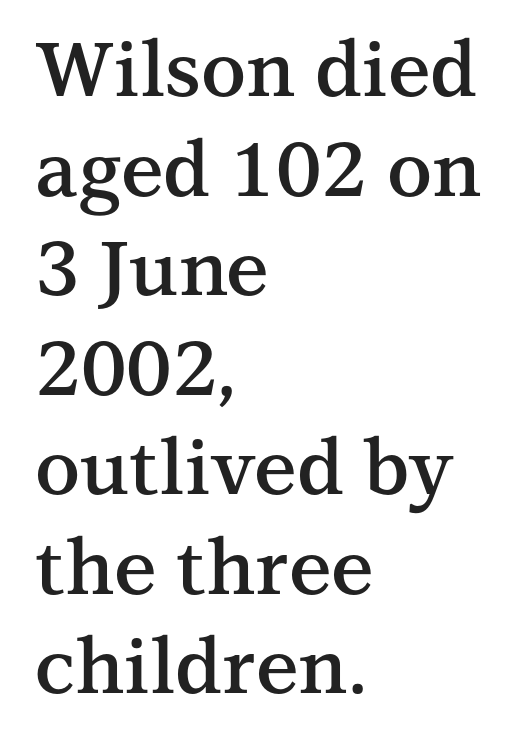
The image shows 76 px semibold serif type, upright; set left-aligned, normal line spacing (1.31x), normal letter spacing, not underlined; medium stroke contrast and a medium x-height.
